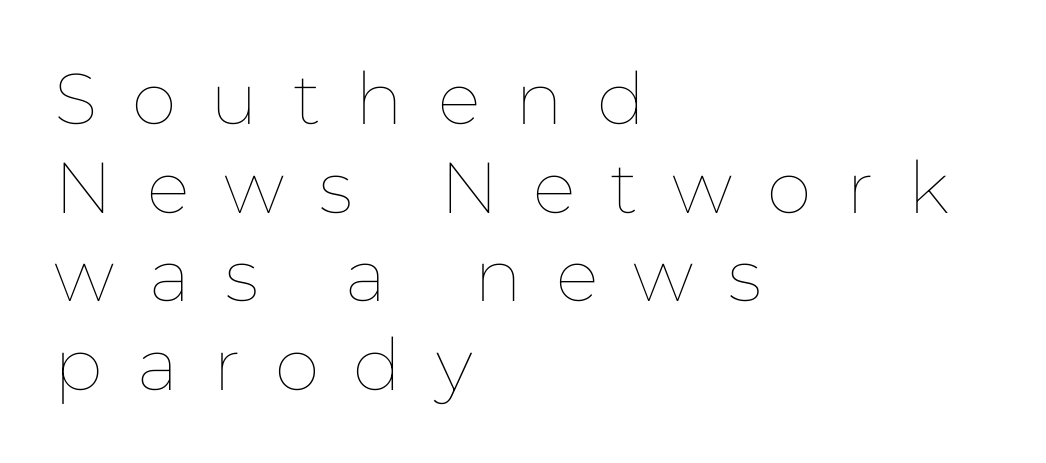
The image shows 72 px thin type, upright; set left-aligned, line spacing 1.23x, unusually wide letter spacing (+0.48 em), not underlined; low stroke contrast and a medium x-height.
